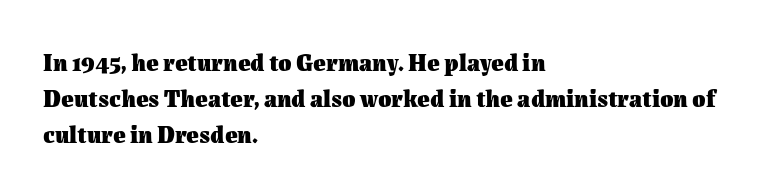
Q: Is the text bold? A: Yes.
Q: Is the text italic (slanted)? A: No, it is upright.
Q: Is the text underlined? A: No.
Q: How is the paragraph aligned? A: Left-aligned.
Q: Is the spacing between letters normal or unusually wide? A: Normal.
Q: Is the spacing between lines tight, normal or loose? A: Normal.
